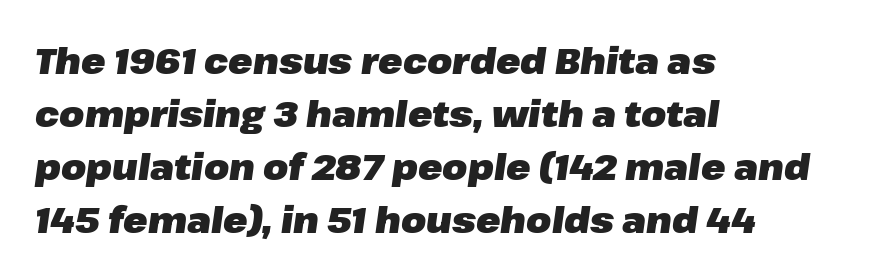
{"italic": "yes", "lean": "right", "slant_degrees": 8, "bold": "yes", "weight": "heavy", "width": "normal", "stroke_contrast": "low", "x_height": "medium", "monospaced": "no", "underline": "no", "align": "left", "line_spacing": "normal", "line_spacing_ratio": 1.47, "letter_spacing": "normal", "letter_spacing_em": 0.0, "glyph_px": 36}
